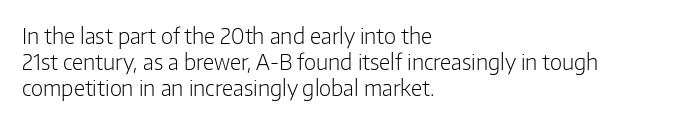
Visually the block forms a straight wall on the left and a jagged coastline on the right. This sample uses plain, unmodified letter spacing. The face looks like a standard text weight, possibly lighter. Check under the words: just untouched page. Does the lettering tilt? It doesn't — this is upright.
